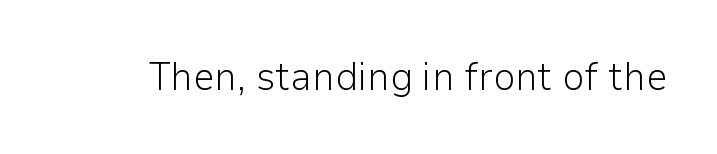
Q: Is the text bold? A: No.
Q: Is the text italic (slanted)? A: No, it is upright.
Q: Is the typeface a serif or a sans-serif typeface? A: Sans-serif.
Q: Is the text underlined? A: No.
Q: Is the spacing between letters normal or unusually wide? A: Normal.
Q: Width (condensed, normal, or wide)? A: Normal.
Q: Stroke contrast? A: Low.
Q: x-height? A: Medium.
Q: Monospaced? A: No.
